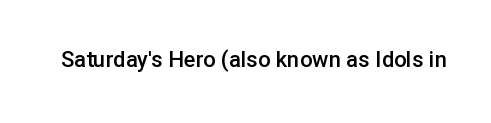
The image shows 22 px text type, upright; set normal letter spacing, not underlined.
